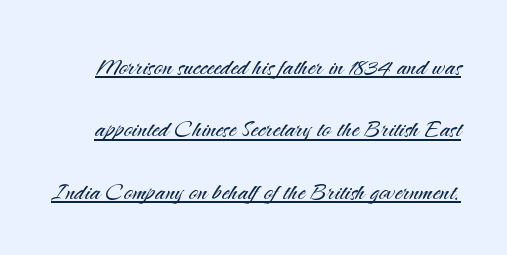
Q: Is the text bold? A: No.
Q: Is the text italic (slanted)? A: Yes.
Q: Is the typeface a serif or a sans-serif typeface? A: Sans-serif.
Q: Is the text underlined? A: Yes.
Q: Is the spacing between letters normal or unusually wide? A: Normal.
Q: Is the spacing between lines tight, normal or loose? A: Loose.
Q: Width (condensed, normal, or wide)? A: Normal.
Q: Stroke contrast? A: Medium.
Q: x-height? A: Small.
Q: Monospaced? A: No.
